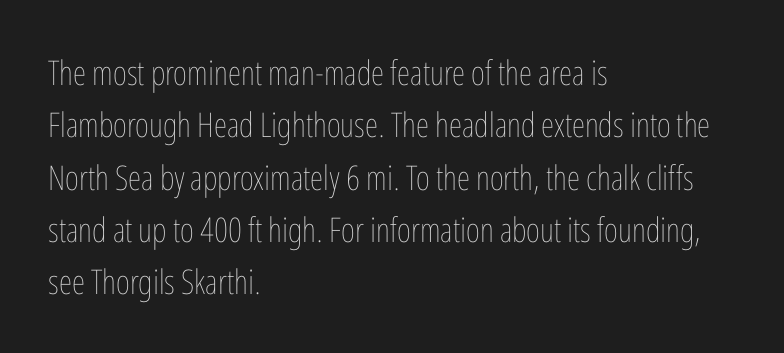
{"italic": "no", "bold": "no", "weight": "thin", "width": "condensed", "stroke_contrast": "low", "x_height": "medium", "monospaced": "no", "underline": "no", "align": "left", "line_spacing": "normal", "line_spacing_ratio": 1.54, "letter_spacing": "normal", "letter_spacing_em": 0.0, "glyph_px": 34}
